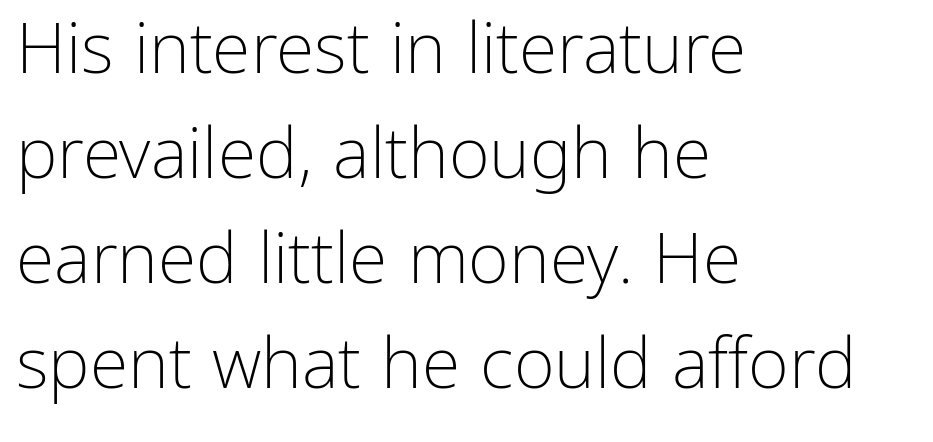
{"serif": "no", "italic": "no", "bold": "no", "weight": "light", "width": "normal", "stroke_contrast": "low", "x_height": "medium", "monospaced": "no", "underline": "no", "align": "left", "line_spacing": "normal", "line_spacing_ratio": 1.5, "letter_spacing": "normal", "letter_spacing_em": 0.0, "glyph_px": 70}
